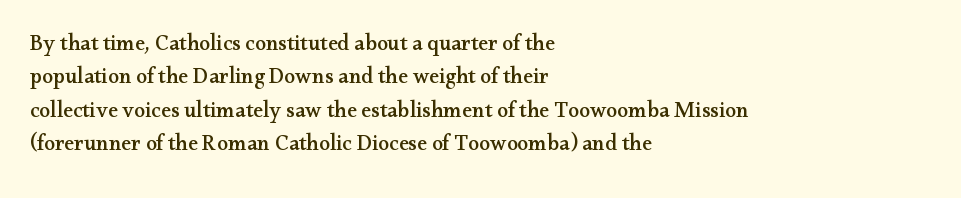
Regarding leading, the lines here are spaced in the standard way. The typography opts for an upright posture over an oblique one. Caption: multi-line text, flush left, ragged right. Nothing unusual about the tracking: characters are spaced as the font intends.
